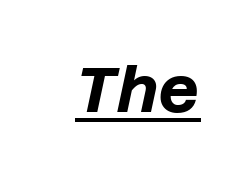
The image shows 64 px bold type, italic (leaning right); set normal letter spacing, underlined; low stroke contrast and a large x-height.
